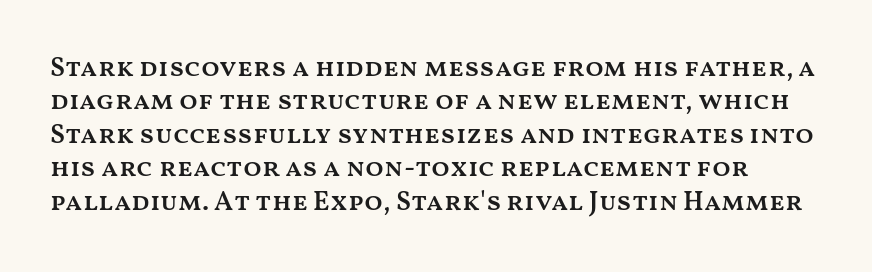
The image shows 27 px text type, upright; set line spacing 1.24x, normal letter spacing, not underlined.
